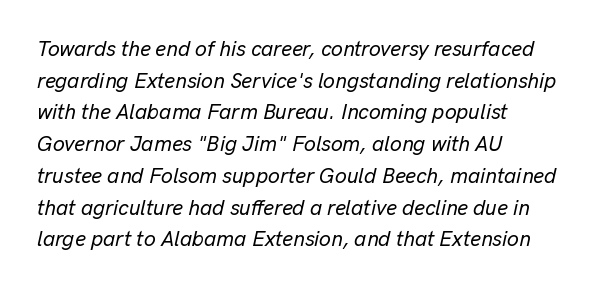
A clean baseline with only descenders dipping below it. Leading: standard. No extra tracking has been applied to these lines. It's the slanting kind of type. The compositor pushed each line to the left boundary.
